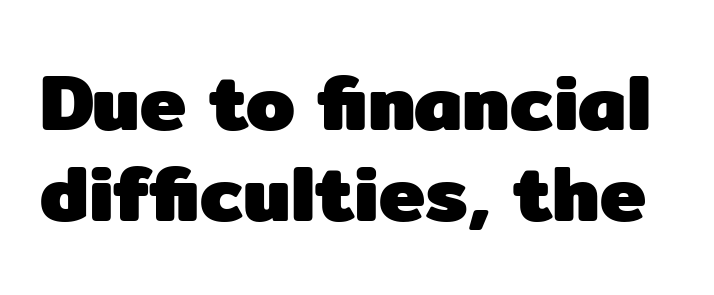
Each glyph is drawn with heavy, bold strokes. This is sans-serif lettering, the kind often seen on screens and signage. Nobody touched the tracking dial on this one. Descender tails drop into unmarked territory.
